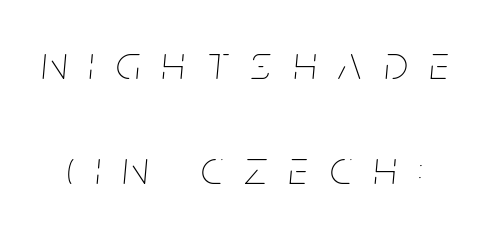
Character widths vary here, with narrow letters taking less room than wide ones. The passage shown stacks its lines with a broad gap. No heavy texture on the line: the type isn't bold. Glyph-to-glyph distance is far greater than everyday printed text. An italicized treatment has been applied to the whole sample.
